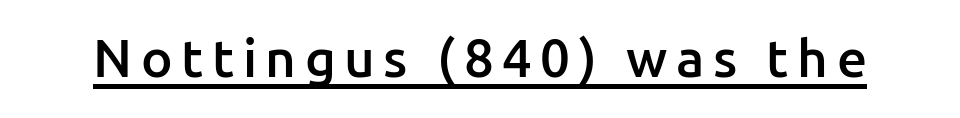
{"serif": "no", "italic": "no", "bold": "semi", "weight": "semibold", "width": "normal", "stroke_contrast": "low", "x_height": "medium", "monospaced": "no", "underline": "yes", "glyph_px": 53}
